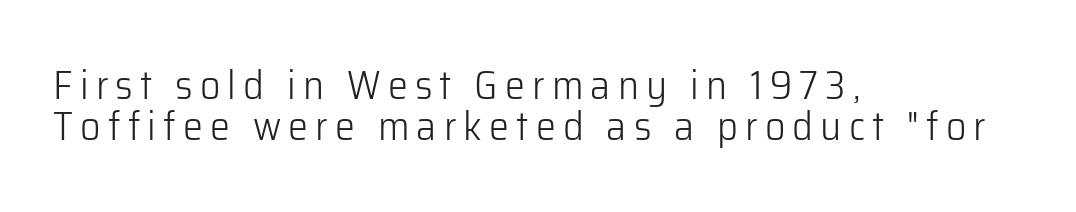
{"serif": "no", "italic": "no", "bold": "no", "weight": "light", "width": "normal", "stroke_contrast": "low", "x_height": "medium", "monospaced": "no", "underline": "no", "align": "left", "line_spacing": "tight", "line_spacing_ratio": 1.03, "glyph_px": 40}
